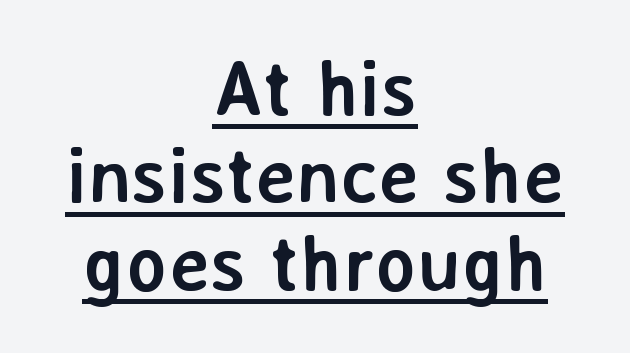
{"serif": "no", "italic": "no", "bold": "yes", "weight": "semibold", "width": "normal", "stroke_contrast": "low", "x_height": "medium", "monospaced": "no", "underline": "yes", "align": "center", "line_spacing": "tight", "line_spacing_ratio": 1.12, "letter_spacing": "normal", "letter_spacing_em": 0.0, "glyph_px": 78}
